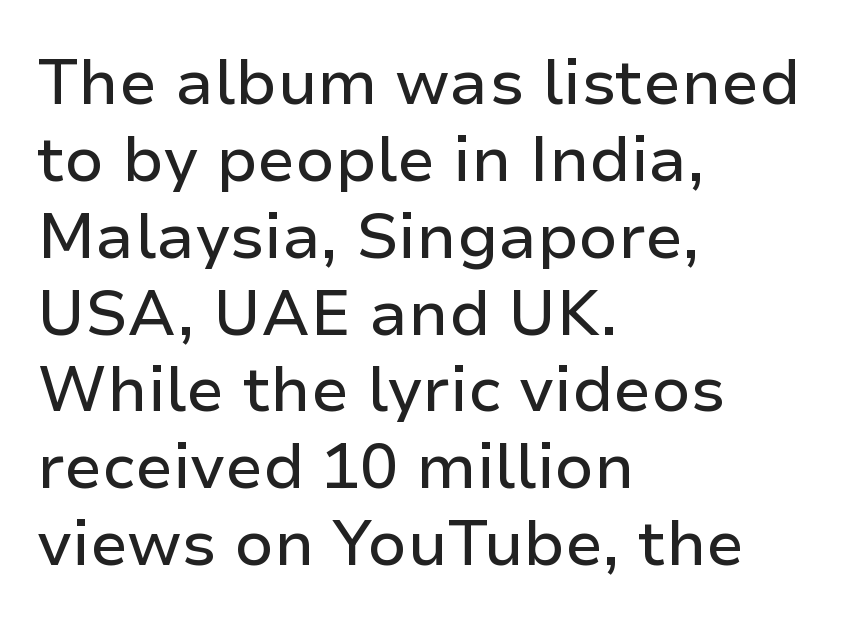
{"serif": "no", "italic": "no", "width": "normal", "stroke_contrast": "low", "x_height": "medium", "monospaced": "no", "underline": "no", "align": "left", "line_spacing_ratio": 1.22, "letter_spacing": "normal", "letter_spacing_em": 0.0, "glyph_px": 63}
